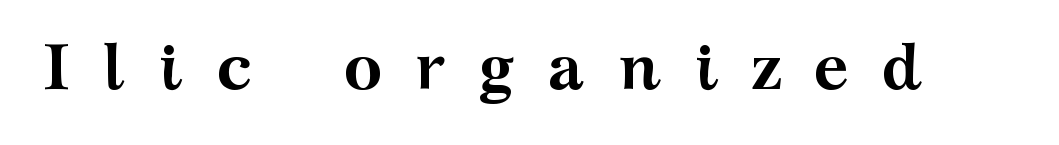
The image shows 66 px semibold, wide serif type, upright; set unusually wide letter spacing (+0.5 em), not underlined; medium stroke contrast and a medium x-height.
